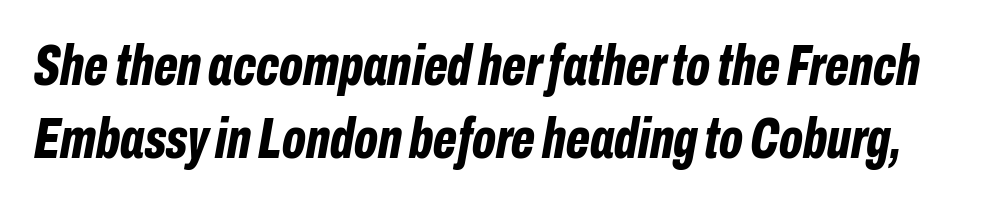
Q: Is the text bold? A: Yes.
Q: Is the text italic (slanted)? A: Yes, it leans right by about 10 degrees.
Q: Is the text underlined? A: No.
Q: Is the spacing between letters normal or unusually wide? A: Normal.
Q: Is the spacing between lines tight, normal or loose? A: Normal.
Q: Width (condensed, normal, or wide)? A: Condensed.
Q: Stroke contrast? A: Low.
Q: x-height? A: Medium.
Q: Monospaced? A: No.
